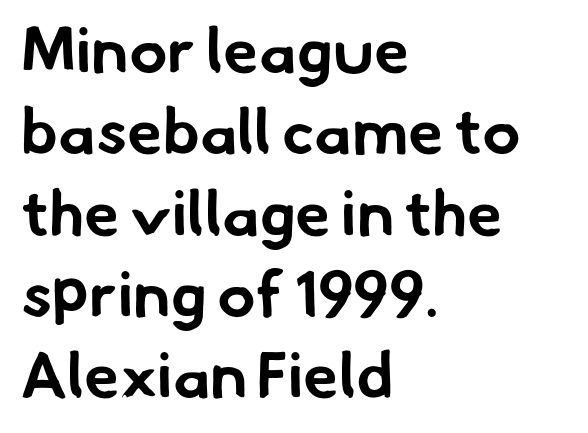
{"serif": "no", "bold": "yes", "weight": "bold", "width": "normal", "stroke_contrast": "low", "x_height": "small", "monospaced": "no", "underline": "no", "align": "left", "line_spacing": "normal", "line_spacing_ratio": 1.27, "letter_spacing": "normal", "letter_spacing_em": 0.0, "glyph_px": 64}
